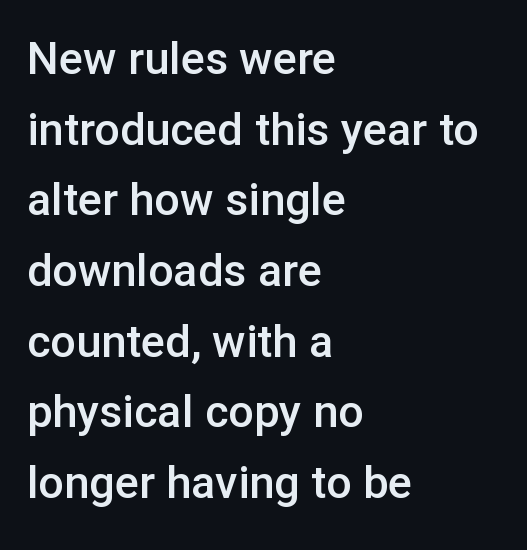
{"serif": "no", "italic": "no", "bold": "semi", "weight": "semibold", "width": "normal", "stroke_contrast": "low", "x_height": "medium", "monospaced": "no", "underline": "no", "align": "left", "line_spacing": "normal", "line_spacing_ratio": 1.57, "letter_spacing": "normal", "letter_spacing_em": 0.0, "glyph_px": 45}
